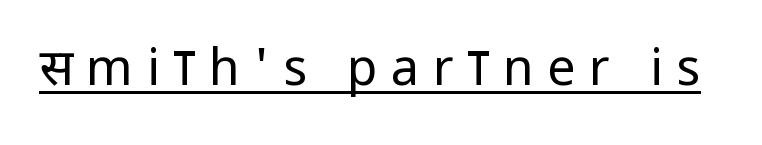
The image shows 50 px regular-weight, condensed sans-serif type, upright; set unusually wide letter spacing (+0.27 em), underlined; low stroke contrast and a large x-height.
